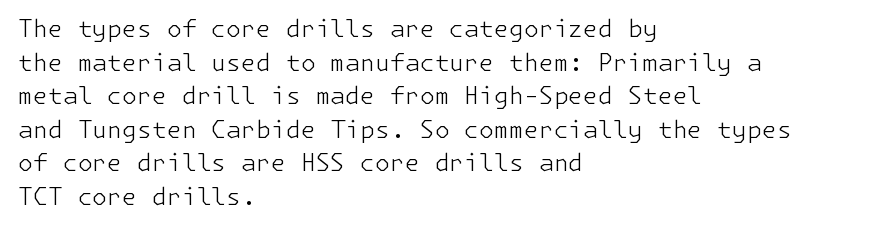
Q: Is the text bold? A: No.
Q: Is the text italic (slanted)? A: No, it is upright.
Q: Is the text underlined? A: No.
Q: How is the paragraph aligned? A: Left-aligned.
Q: Is the spacing between letters normal or unusually wide? A: Normal.
Q: Is the spacing between lines tight, normal or loose? A: Normal.
